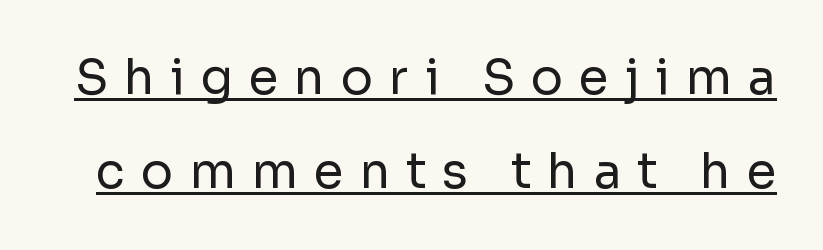
Q: Is the text bold? A: No.
Q: Is the text italic (slanted)? A: No, it is upright.
Q: Is the typeface a serif or a sans-serif typeface? A: Sans-serif.
Q: Is the text underlined? A: Yes.
Q: Is the spacing between letters normal or unusually wide? A: Unusually wide.
Q: Is the spacing between lines tight, normal or loose? A: Loose.
Q: Width (condensed, normal, or wide)? A: Normal.
Q: Stroke contrast? A: Low.
Q: x-height? A: Medium.
Q: Monospaced? A: No.
